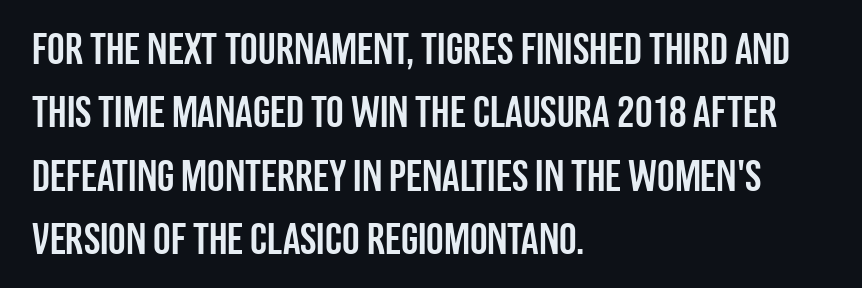
{"serif": "no", "italic": "no", "width": "condensed", "stroke_contrast": "low", "x_height": "large", "monospaced": "no", "underline": "no", "align": "left", "line_spacing": "normal", "line_spacing_ratio": 1.44, "letter_spacing": "normal", "letter_spacing_em": 0.0, "glyph_px": 44}
